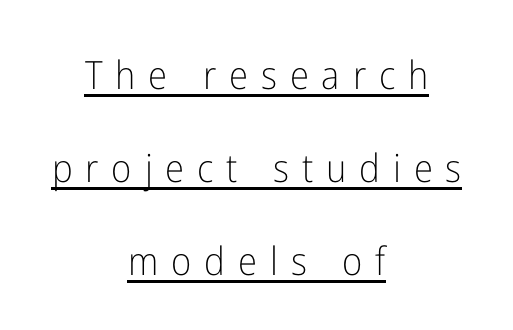
Line spacing here is loose. Underline: present. Typeset on center — no edge is straight. Think of a printed novel: that variable character pitch is what you see here. Compared with a typical body face, this is equally light or lighter still.
